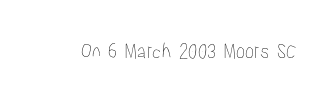
{"italic": "no", "underline": "no", "letter_spacing": "normal", "letter_spacing_em": 0.0, "glyph_px": 23}
